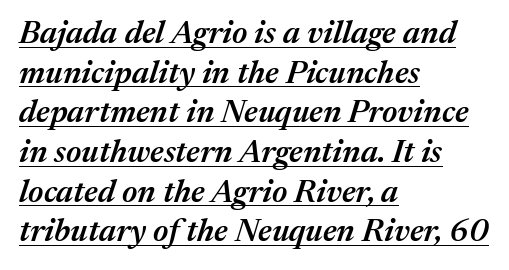
The image shows 32 px semibold type, italic (leaning right); set left-aligned, line spacing 1.24x, normal letter spacing, underlined; medium stroke contrast and a medium x-height.
